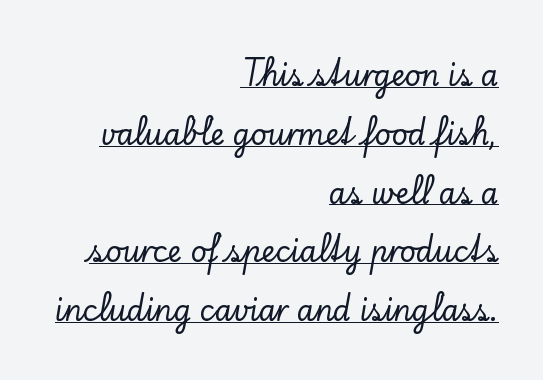
Q: Is the text italic (slanted)? A: Yes.
Q: Is the typeface a serif or a sans-serif typeface? A: Serif.
Q: Is the text underlined? A: Yes.
Q: How is the paragraph aligned? A: Right-aligned.
Q: Is the spacing between letters normal or unusually wide? A: Normal.
Q: Is the spacing between lines tight, normal or loose? A: Loose.
Q: Width (condensed, normal, or wide)? A: Normal.
Q: Stroke contrast? A: Low.
Q: x-height? A: Small.
Q: Monospaced? A: No.
